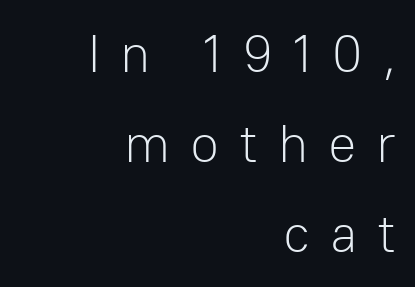
The image shows 53 px light sans-serif type, upright; set right-aligned, normal line spacing (1.7x), unusually wide letter spacing (+0.37 em), not underlined; low stroke contrast and a medium x-height.
